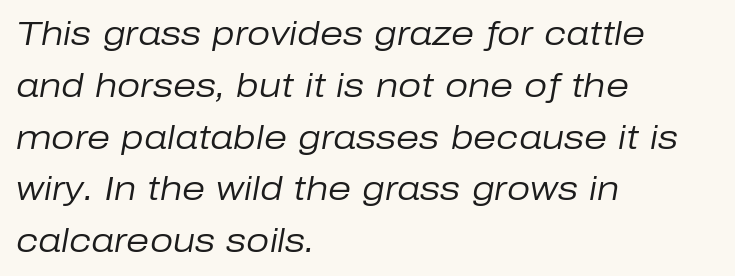
Q: Is the text bold? A: No.
Q: Is the text italic (slanted)? A: Yes, it leans right by about 10 degrees.
Q: Is the text underlined? A: No.
Q: How is the paragraph aligned? A: Left-aligned.
Q: Is the spacing between letters normal or unusually wide? A: Normal.
Q: Is the spacing between lines tight, normal or loose? A: Normal.
Q: Width (condensed, normal, or wide)? A: Normal.
Q: Stroke contrast? A: Low.
Q: x-height? A: Medium.
Q: Monospaced? A: No.
